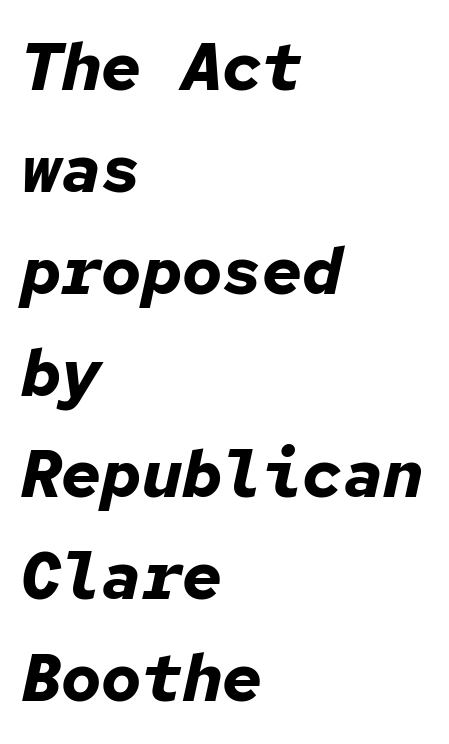
{"italic": "yes", "lean": "right", "slant_degrees": 12, "bold": "yes", "weight": "bold", "width": "normal", "stroke_contrast": "low", "x_height": "medium", "monospaced": "yes", "underline": "no", "align": "left", "line_spacing": "normal", "line_spacing_ratio": 1.52, "letter_spacing": "normal", "letter_spacing_em": 0.0, "glyph_px": 67}
